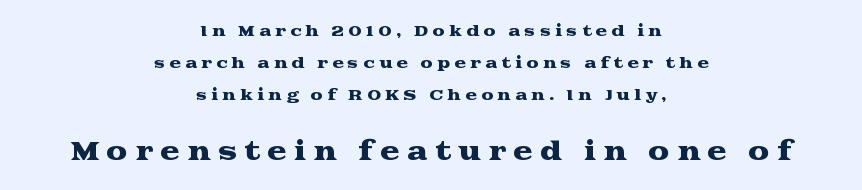
{"italic": "no", "underline": "no", "align": "center", "line_spacing": "loose", "line_spacing_ratio": 2.27, "letter_spacing": "wide", "letter_spacing_em": 0.29, "larger_block": "second", "size_ratio": 1.71, "glyph_px": 24}
